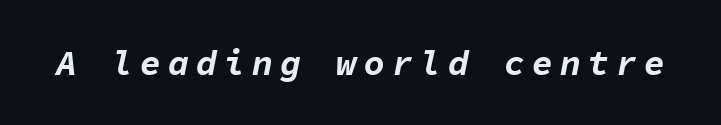
Q: Is the text bold? A: Yes.
Q: Is the text italic (slanted)? A: Yes, it leans right by about 11 degrees.
Q: Is the text underlined? A: No.
Q: Is the spacing between letters normal or unusually wide? A: Unusually wide.
Q: Width (condensed, normal, or wide)? A: Normal.
Q: Stroke contrast? A: Low.
Q: x-height? A: Medium.
Q: Monospaced? A: Yes.
